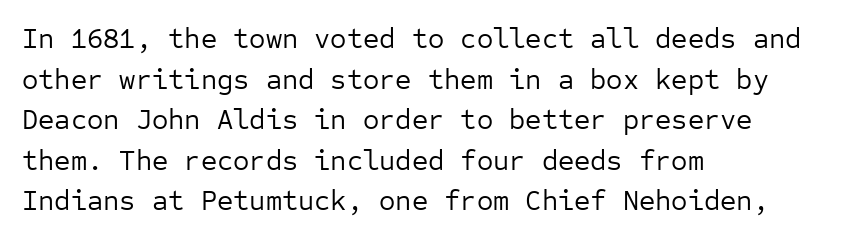
Is this a fixed-width face? Yes — each glyph sits in an identical cell. Baseline-to-baseline distance is the conventional proportion of letter height. Unlike italic type, these characters show no tilt at all. How are the letters spaced? Ordinarily, with no added tracking.
